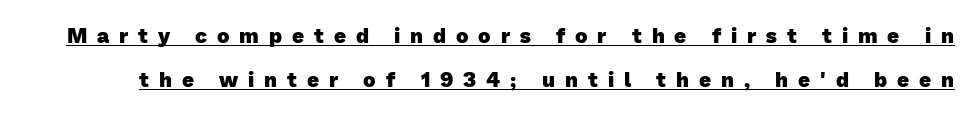
The image shows 21 px bold type; set loose line spacing (2.1x), unusually wide letter spacing (+0.47 em), underlined.
